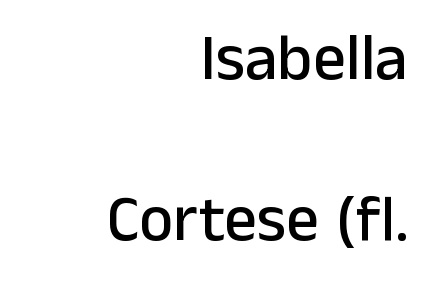
{"serif": "no", "italic": "no", "width": "normal", "stroke_contrast": "low", "x_height": "medium", "monospaced": "no", "underline": "no", "align": "right", "line_spacing": "loose", "line_spacing_ratio": 2.48, "letter_spacing": "normal", "letter_spacing_em": 0.0, "glyph_px": 65}
